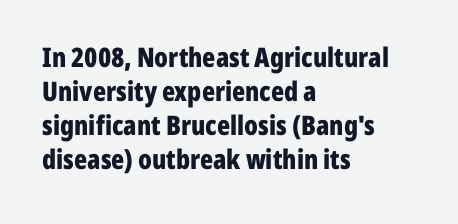
Does the weight exceed regular? Yes, all the way to bold. Short note: letters normally spaced. The space beneath each line is pristine and unruled. The typesetter chose a ragged-right arrangement here. Posture: vertical. The passage shown stacks its lines at a standard gap.
